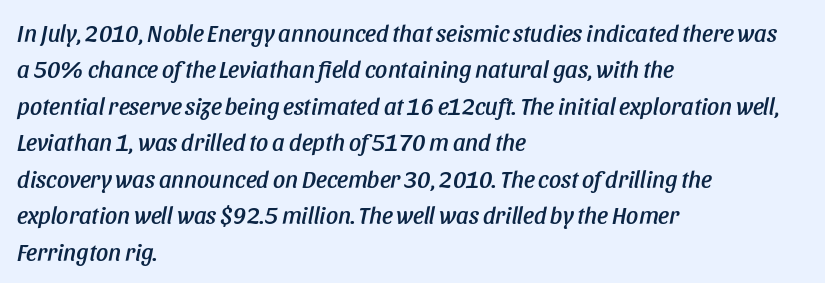
The image shows 24 px text type, italic (leaning right); set left-aligned, normal line spacing (1.52x), normal letter spacing, not underlined.
